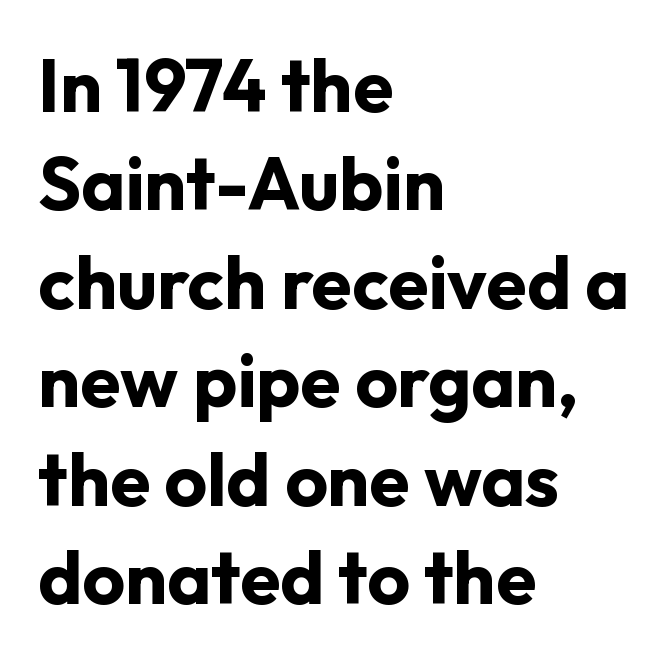
Typographically, this falls in the sans-serif category. You could not count columns in this text — the font is proportionally spaced. Teacher's note: observe the even left margin — that is flush-left alignment. Nobody touched the tracking dial on this one.
